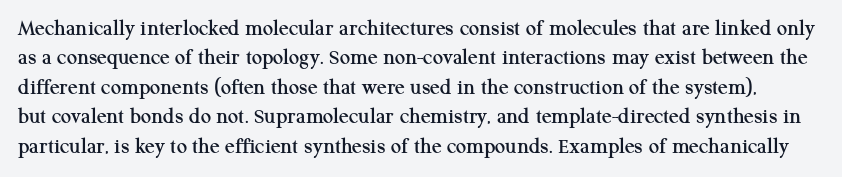
{"italic": "no", "underline": "no", "line_spacing": "normal", "line_spacing_ratio": 1.28, "letter_spacing": "normal", "letter_spacing_em": 0.0, "glyph_px": 23}
